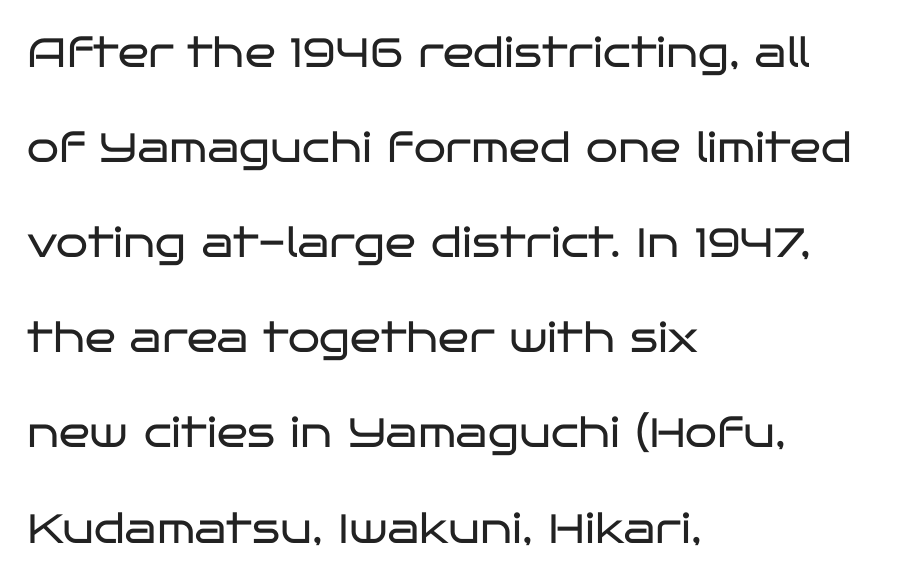
Line starts are locked; line ends wander. Successive baselines arrive slowly, with a big drop between each. The letters sit at their default tracking, neither squeezed nor spread. The letterforms sit at book weight or below. The rendering uses natural spacing where letterforms have individual widths.
